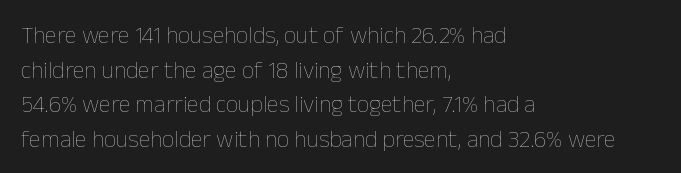
{"italic": "no", "bold": "no", "underline": "no", "align": "left", "line_spacing": "normal", "line_spacing_ratio": 1.44, "letter_spacing": "normal", "letter_spacing_em": 0.0, "glyph_px": 24}
